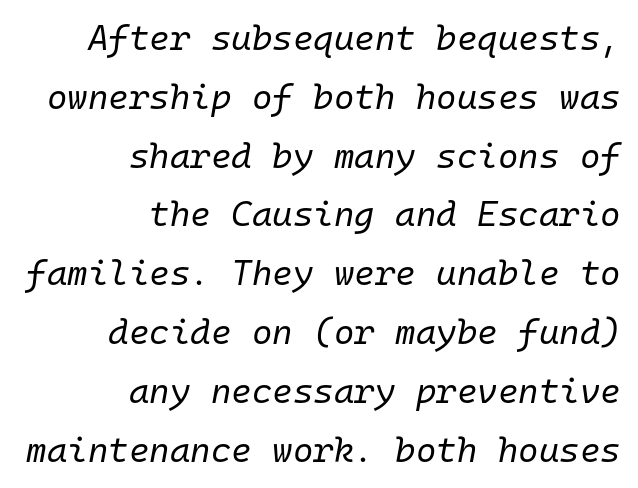
The image shows 35 px regular-weight type, italic (leaning right), monospaced; set right-aligned, normal line spacing (1.68x), normal letter spacing, not underlined; low stroke contrast and a medium x-height.
